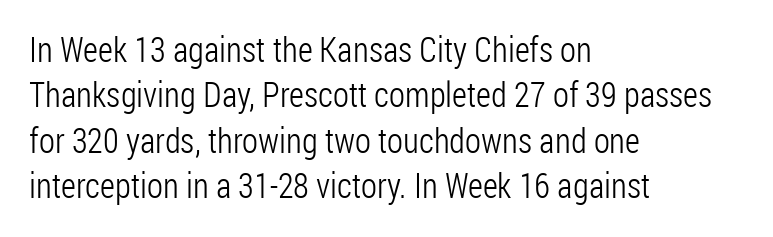
Q: Is the text bold? A: No.
Q: Is the text italic (slanted)? A: No, it is upright.
Q: Is the typeface a serif or a sans-serif typeface? A: Sans-serif.
Q: Is the text underlined? A: No.
Q: How is the paragraph aligned? A: Left-aligned.
Q: Is the spacing between letters normal or unusually wide? A: Normal.
Q: Is the spacing between lines tight, normal or loose? A: Normal.
Q: Width (condensed, normal, or wide)? A: Condensed.
Q: Stroke contrast? A: Low.
Q: x-height? A: Medium.
Q: Monospaced? A: No.
